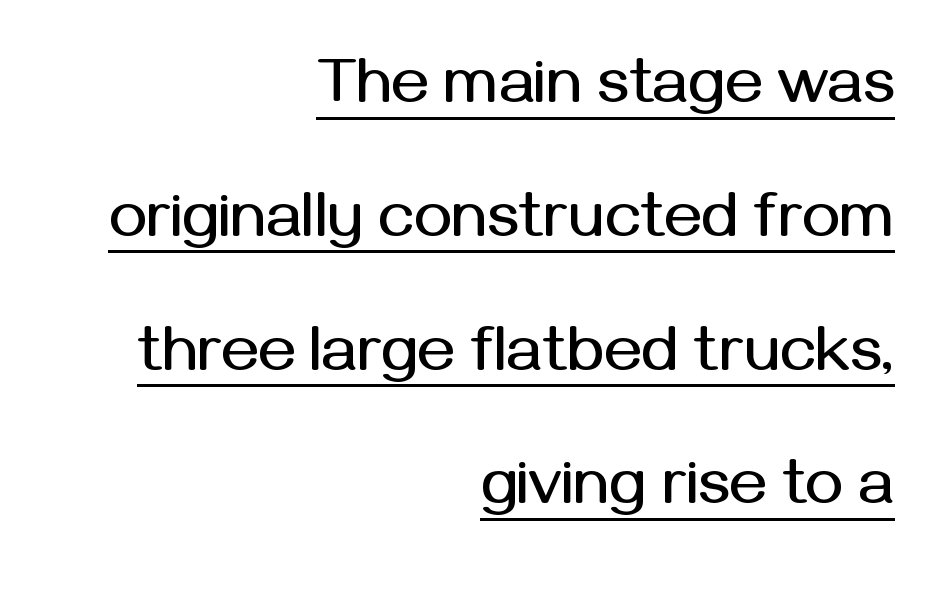
{"serif": "no", "italic": "no", "width": "normal", "stroke_contrast": "medium", "x_height": "medium", "monospaced": "no", "underline": "yes", "align": "right", "line_spacing": "loose", "line_spacing_ratio": 2.09, "letter_spacing": "normal", "letter_spacing_em": 0.0, "glyph_px": 64}
